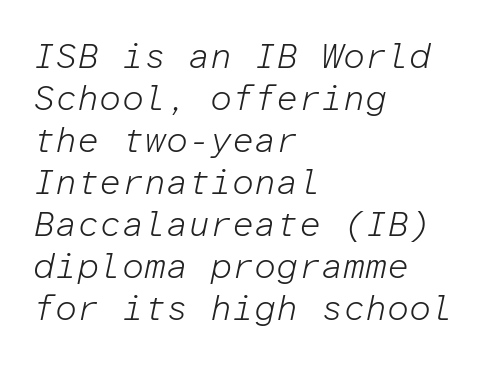
The image shows 35 px light type, italic (leaning right), monospaced; set left-aligned, line spacing 1.2x, normal letter spacing, not underlined; low stroke contrast and a medium x-height.
